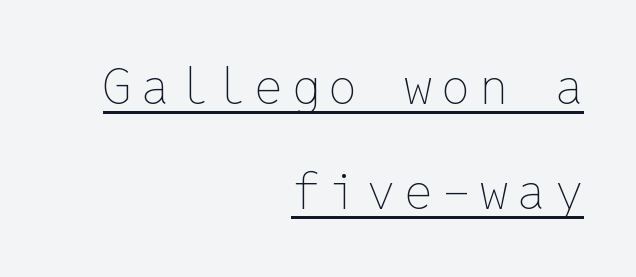
Q: Is the text bold? A: No.
Q: Is the text italic (slanted)? A: No, it is upright.
Q: Is the text underlined? A: Yes.
Q: How is the paragraph aligned? A: Right-aligned.
Q: Is the spacing between lines tight, normal or loose? A: Loose.
Q: Width (condensed, normal, or wide)? A: Normal.
Q: Stroke contrast? A: Low.
Q: x-height? A: Medium.
Q: Monospaced? A: Yes.
